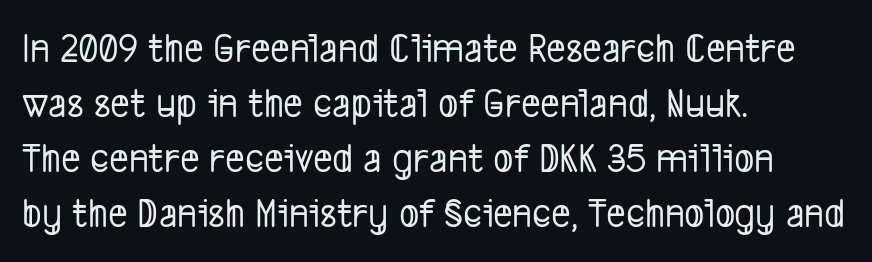
{"serif": "no", "width": "condensed", "stroke_contrast": "low", "x_height": "medium", "monospaced": "no", "underline": "no", "align": "left", "line_spacing": "normal", "line_spacing_ratio": 1.31, "letter_spacing": "normal", "letter_spacing_em": 0.0, "glyph_px": 42}
